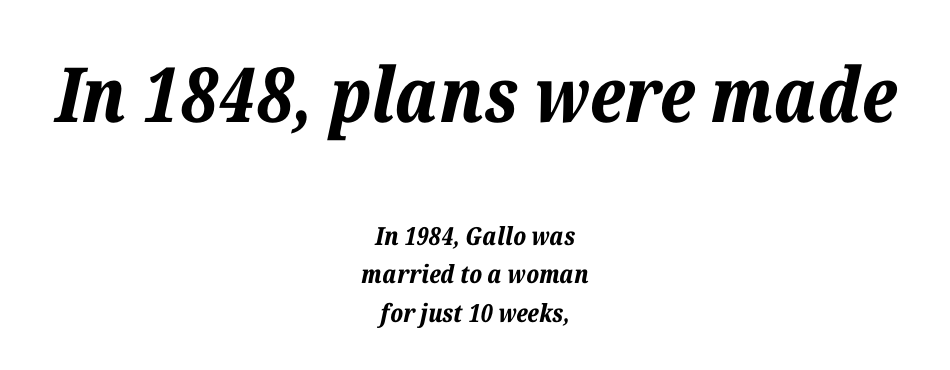
Q: Is the text bold? A: Yes.
Q: Is the text italic (slanted)? A: Yes, it leans right by about 12 degrees.
Q: Is the text underlined? A: No.
Q: How is the paragraph aligned? A: Centered.
Q: Is the spacing between letters normal or unusually wide? A: Normal.
Q: Is the spacing between lines tight, normal or loose? A: Normal.
Q: Which block of text is set in a larger size, the first (top) or the second (bottom)? A: The first (top) one.
Q: Width (condensed, normal, or wide)? A: Normal.
Q: Stroke contrast? A: Low.
Q: x-height? A: Medium.
Q: Monospaced? A: No.
